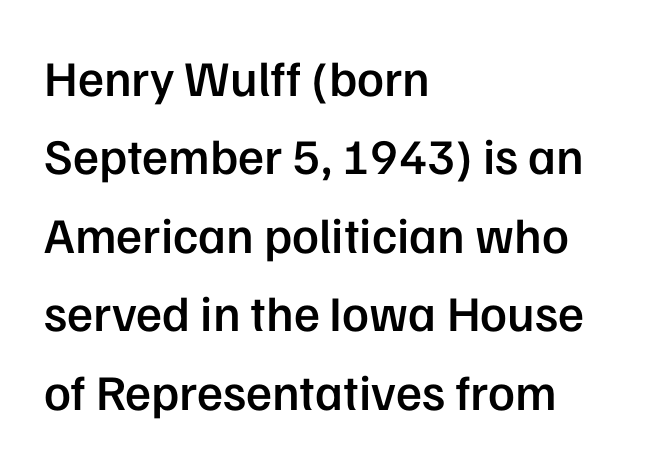
The designer left line spacing at the default. Short and long lines alike share a common starting point at left. Tracking here is standard; glyphs follow each other at the usual distance. In terms of letterform style, serifs are entirely absent.
